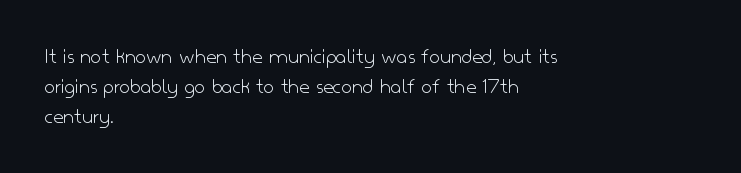
The lines are quadded left. The font sits on the lighter half of the weight spectrum, regular included. Tracking here is standard; glyphs follow each other at the usual distance. Italic? Not at all — the glyphs are vertical. Rule under the text: the space is simply empty.
